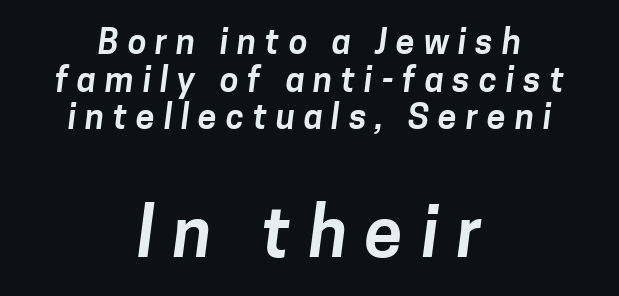
Q: Is the typeface a serif or a sans-serif typeface? A: Sans-serif.
Q: Is the text underlined? A: No.
Q: How is the paragraph aligned? A: Centered.
Q: Is the spacing between letters normal or unusually wide? A: Unusually wide.
Q: Is the spacing between lines tight, normal or loose? A: Tight.
Q: Which block of text is set in a larger size, the first (top) or the second (bottom)? A: The second (bottom) one.
Q: Width (condensed, normal, or wide)? A: Normal.
Q: Stroke contrast? A: Low.
Q: x-height? A: Medium.
Q: Monospaced? A: No.
